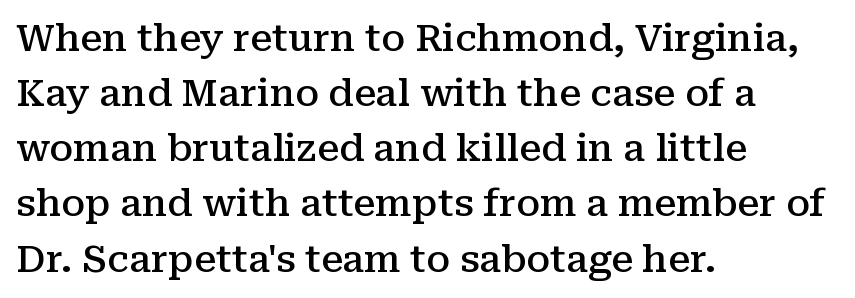
{"serif": "yes", "italic": "no", "bold": "semi", "weight": "semibold", "width": "normal", "stroke_contrast": "medium", "x_height": "medium", "monospaced": "no", "underline": "no", "align": "left", "line_spacing": "normal", "line_spacing_ratio": 1.49, "letter_spacing": "normal", "letter_spacing_em": 0.0, "glyph_px": 37}
